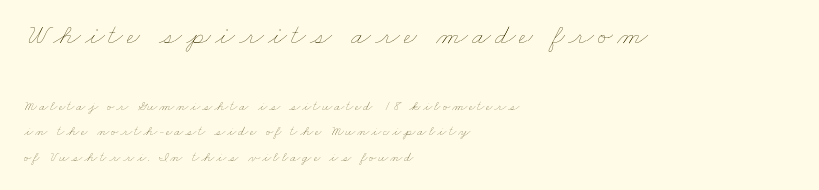
{"bold": "no", "weight": "thin", "width": "wide", "stroke_contrast": "low", "x_height": "small", "monospaced": "no", "underline": "no", "align": "left", "line_spacing_ratio": 1.82, "larger_block": "first", "size_ratio": 2.07, "glyph_px": 29}
